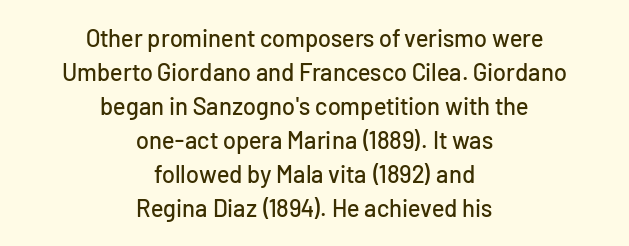
{"italic": "no", "underline": "no", "align": "center", "line_spacing": "normal", "line_spacing_ratio": 1.42, "letter_spacing": "normal", "letter_spacing_em": 0.0, "glyph_px": 24}
